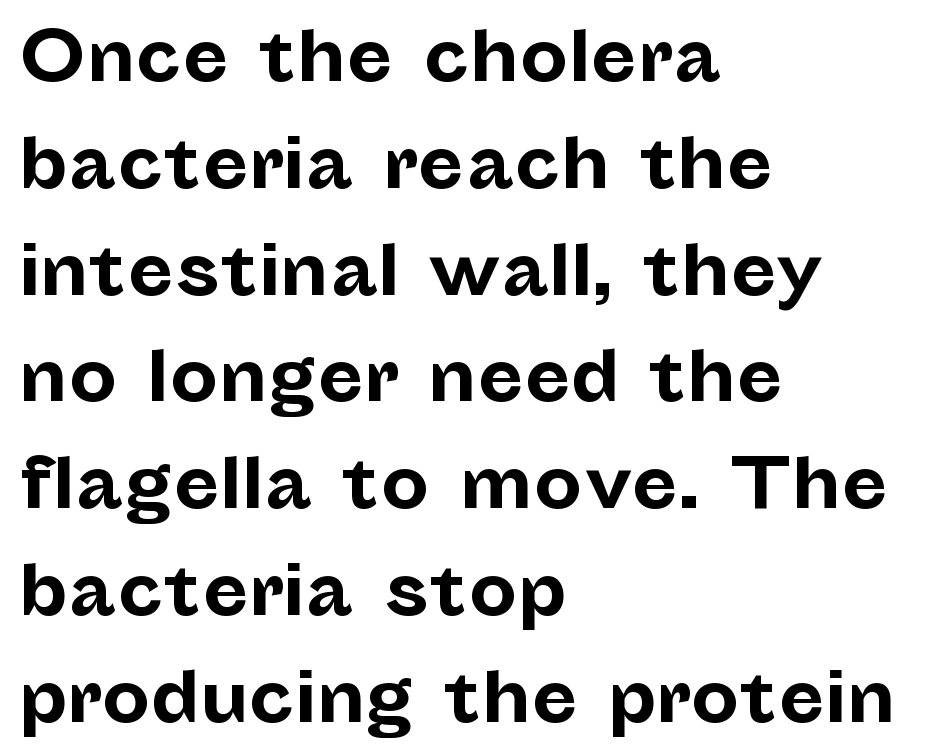
{"serif": "no", "italic": "no", "bold": "yes", "weight": "bold", "width": "normal", "stroke_contrast": "low", "x_height": "medium", "monospaced": "no", "underline": "no", "align": "left", "line_spacing": "normal", "line_spacing_ratio": 1.57, "letter_spacing": "normal", "letter_spacing_em": 0.0, "glyph_px": 68}
